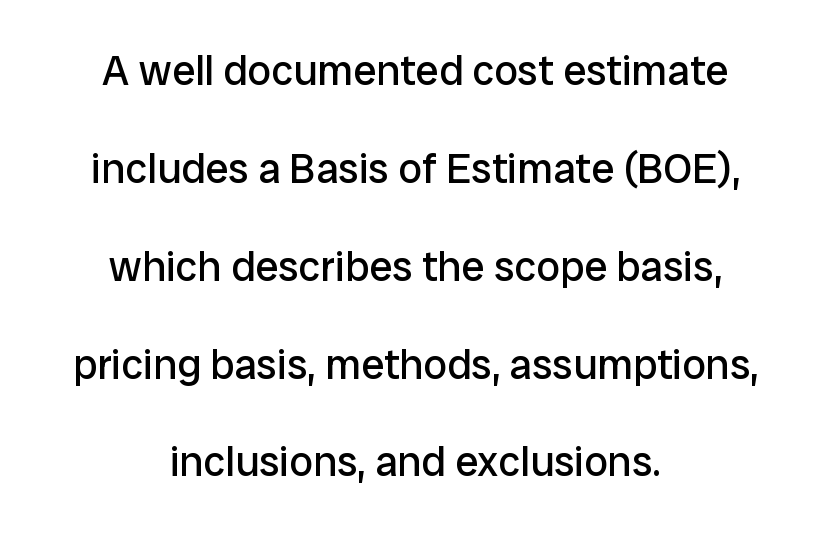
The image shows 42 px regular-weight sans-serif type, upright; set centered, loose line spacing (2.33x), normal letter spacing, not underlined; low stroke contrast and a medium x-height.
